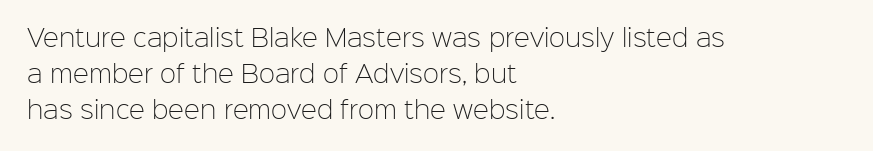
There is no visible air inserted between adjacent glyphs. The rendering anchors every line to the left-hand side. Counters stay open thanks to moderate or lighter strokes. Is there much room between lines? A standard amount, neither cramped nor airy. Type without underlining.
